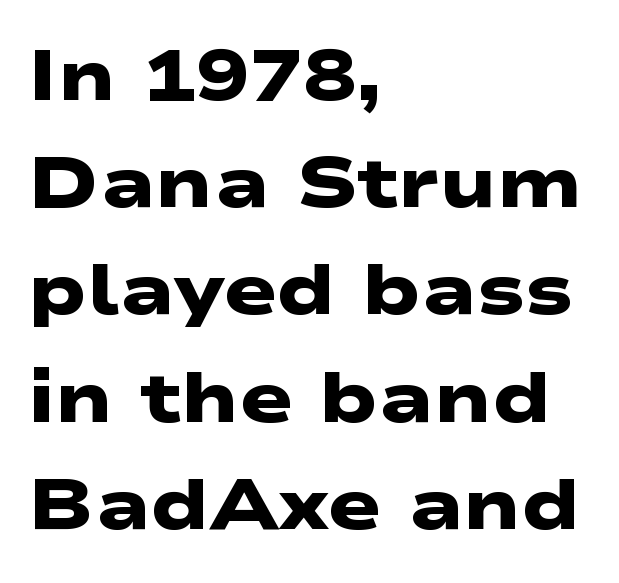
{"serif": "no", "bold": "yes", "weight": "heavy", "width": "wide", "stroke_contrast": "low", "x_height": "medium", "monospaced": "no", "underline": "no", "align": "left", "line_spacing": "normal", "line_spacing_ratio": 1.51, "letter_spacing": "normal", "letter_spacing_em": 0.0, "glyph_px": 71}
